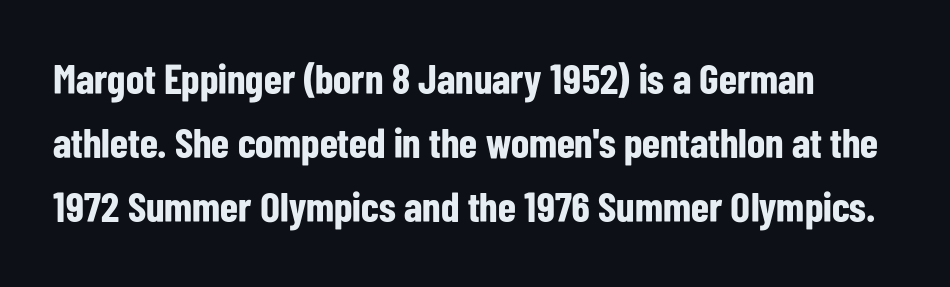
Vertical strokes here are truly vertical. Do the characters align in a grid? No, the font is proportional. How are the letters spaced? Ordinarily, with no added tracking. Pretty heavy lettering here — definitely bold. Each letter's strokes conclude bluntly, with no projecting serifs.
